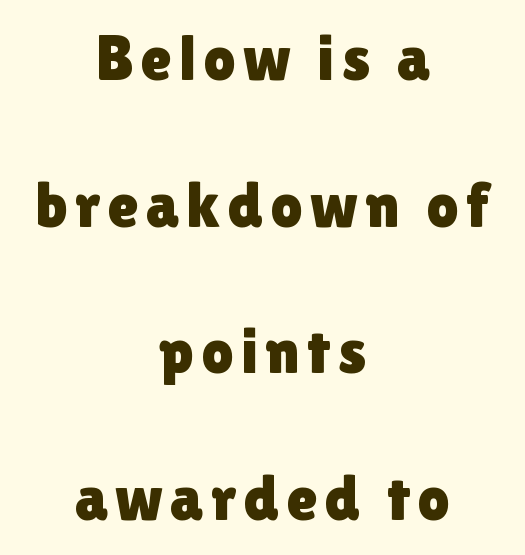
{"serif": "no", "italic": "no", "width": "normal", "x_height": "medium", "monospaced": "no", "underline": "no", "align": "center", "line_spacing": "loose", "line_spacing_ratio": 2.29, "glyph_px": 64}
